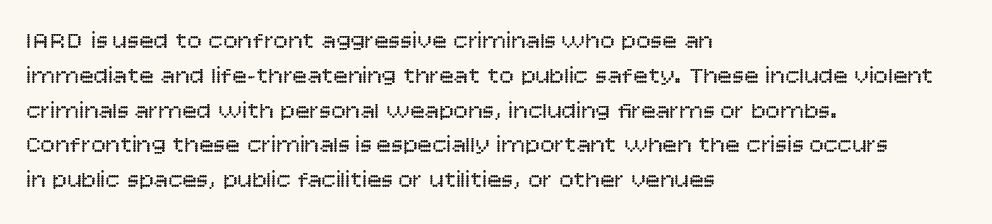
Q: Is the text bold? A: No.
Q: Is the text italic (slanted)? A: No, it is upright.
Q: Is the text underlined? A: No.
Q: How is the paragraph aligned? A: Left-aligned.
Q: Is the spacing between letters normal or unusually wide? A: Normal.
Q: Is the spacing between lines tight, normal or loose? A: Normal.
